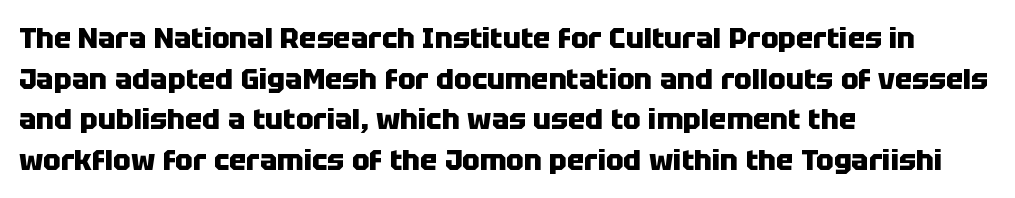
The typography opts for an upright posture over an oblique one. These lines are rendered in a variable-pitch font. Vertically, the passage feels balanced, rows spaced as you'd expect. No word sits above an underline. A classic flush-left, rag-right setting is used for this passage.
